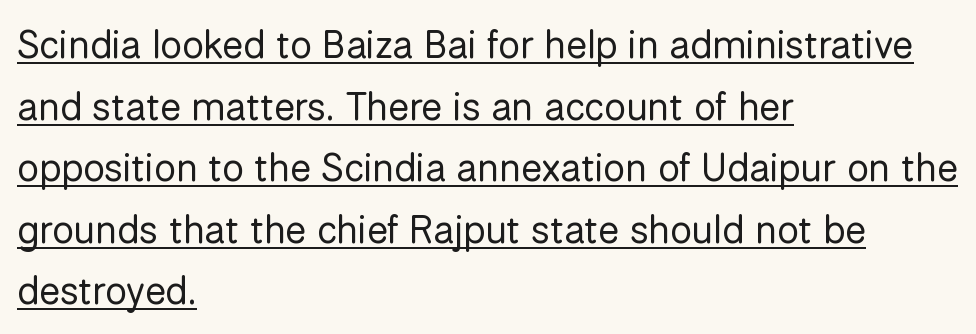
{"serif": "no", "italic": "no", "bold": "no", "weight": "regular", "width": "normal", "stroke_contrast": "low", "x_height": "medium", "monospaced": "no", "underline": "yes", "align": "left", "line_spacing": "normal", "line_spacing_ratio": 1.58, "letter_spacing": "normal", "letter_spacing_em": 0.0, "glyph_px": 39}
